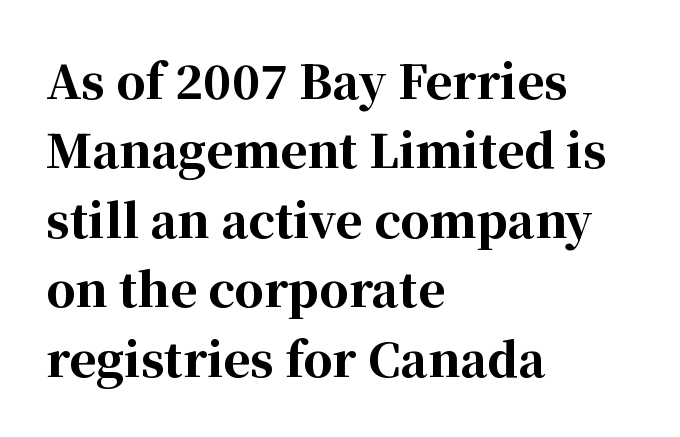
Q: Is the text bold? A: Yes.
Q: Is the text italic (slanted)? A: No, it is upright.
Q: Is the typeface a serif or a sans-serif typeface? A: Serif.
Q: Is the text underlined? A: No.
Q: How is the paragraph aligned? A: Left-aligned.
Q: Is the spacing between letters normal or unusually wide? A: Normal.
Q: Is the spacing between lines tight, normal or loose? A: Normal.
Q: Width (condensed, normal, or wide)? A: Normal.
Q: Stroke contrast? A: High.
Q: x-height? A: Medium.
Q: Monospaced? A: No.
